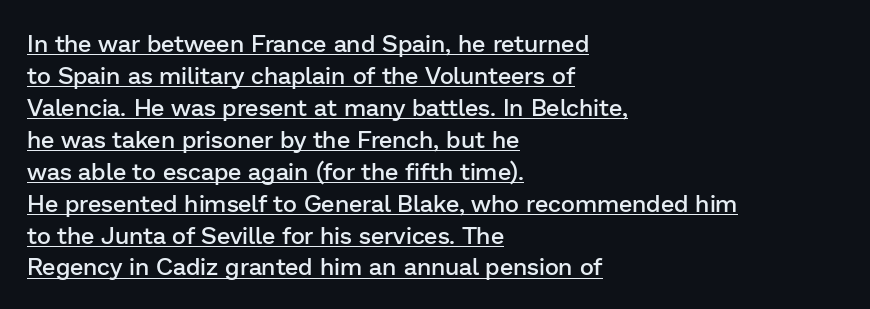
Regarding leading, the lines here are spaced in the standard way. The axis of the letterforms is exactly vertical. The passage shown is underscored from start to finish. Layout note: lines flush left. The horizontal fit of the characters is conventional and even. Emphasis by weight is partial: semibold.
